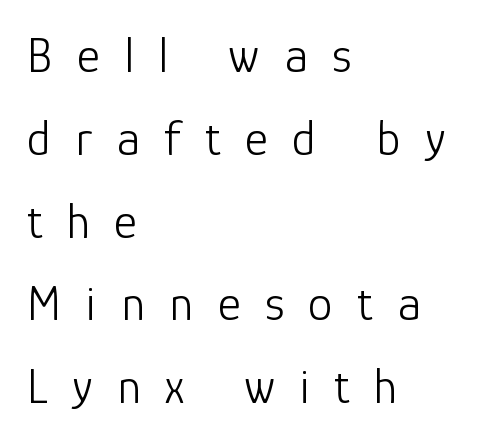
Characters follow at a spacing far wider than the type designer built in. Spacing verdict: proportional, widths tailored to each character. Italic? Not at all — the glyphs are vertical. This sample uses a sans-serif face. Horizontal bands of white between lines are of average thickness. Alignment: flush left.
